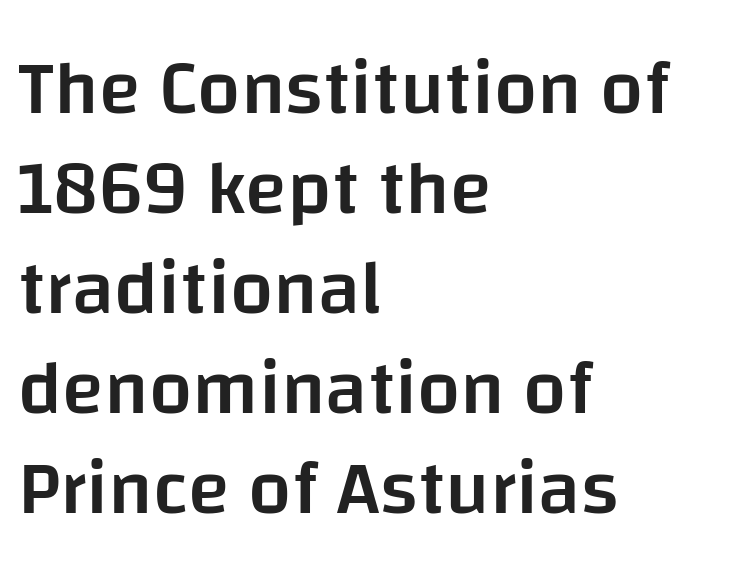
Slightly chunky letters — semibold, I'd say, not full bold. The passage shown is typeset with a sans-serif family. Just letters on the line, the space beneath them empty. These lines were composed using upright roman letters.
